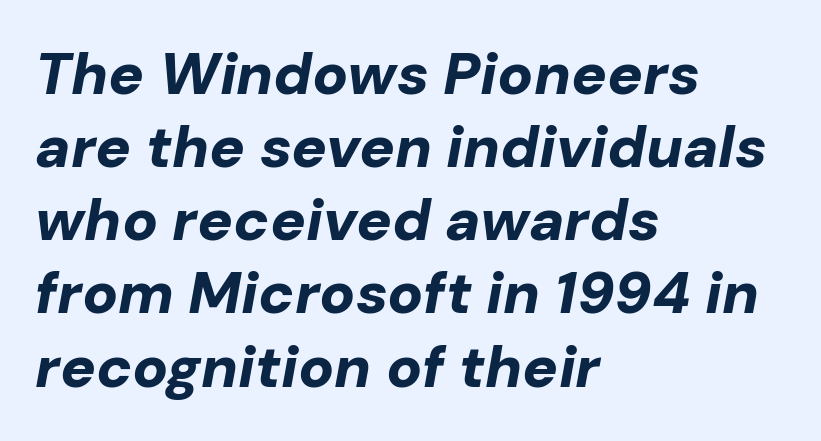
Q: Is the text bold? A: Yes.
Q: Is the text italic (slanted)? A: Yes, it leans right by about 10 degrees.
Q: Is the text underlined? A: No.
Q: How is the paragraph aligned? A: Left-aligned.
Q: Is the spacing between letters normal or unusually wide? A: Normal.
Q: Width (condensed, normal, or wide)? A: Normal.
Q: Stroke contrast? A: Low.
Q: x-height? A: Medium.
Q: Monospaced? A: No.
